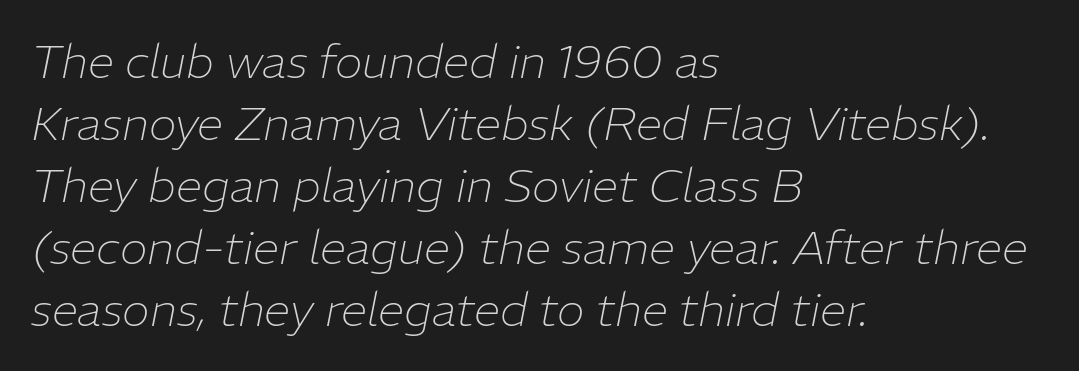
The image shows 47 px thin type, italic (leaning right); set left-aligned, normal line spacing (1.32x), normal letter spacing, not underlined; low stroke contrast and a medium x-height.
